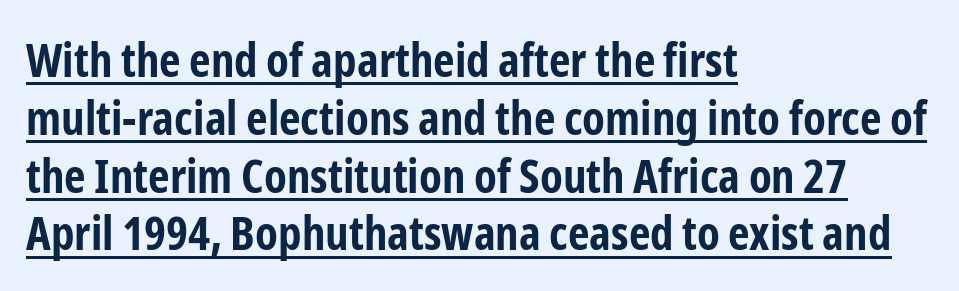
Q: Is the text bold? A: Yes.
Q: Is the text italic (slanted)? A: No, it is upright.
Q: Is the typeface a serif or a sans-serif typeface? A: Sans-serif.
Q: Is the text underlined? A: Yes.
Q: How is the paragraph aligned? A: Left-aligned.
Q: Is the spacing between letters normal or unusually wide? A: Normal.
Q: Width (condensed, normal, or wide)? A: Condensed.
Q: Stroke contrast? A: Low.
Q: x-height? A: Medium.
Q: Monospaced? A: No.
